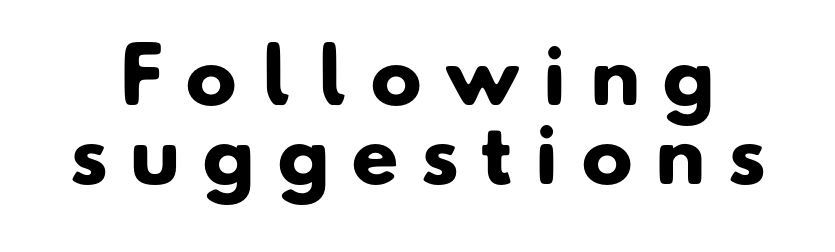
Q: Is the text bold? A: Yes.
Q: Is the typeface a serif or a sans-serif typeface? A: Sans-serif.
Q: Is the text underlined? A: No.
Q: Is the spacing between letters normal or unusually wide? A: Unusually wide.
Q: Is the spacing between lines tight, normal or loose? A: Tight.
Q: Width (condensed, normal, or wide)? A: Normal.
Q: Stroke contrast? A: Low.
Q: x-height? A: Small.
Q: Monospaced? A: No.
